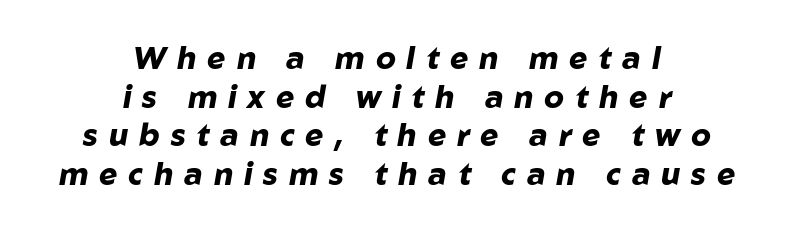
Q: Is the text bold? A: Yes.
Q: Is the text italic (slanted)? A: Yes, it leans right by about 10 degrees.
Q: Is the text underlined? A: No.
Q: How is the paragraph aligned? A: Centered.
Q: Is the spacing between letters normal or unusually wide? A: Unusually wide.
Q: Is the spacing between lines tight, normal or loose? A: Normal.
Q: Width (condensed, normal, or wide)? A: Normal.
Q: Stroke contrast? A: Low.
Q: x-height? A: Medium.
Q: Monospaced? A: No.
